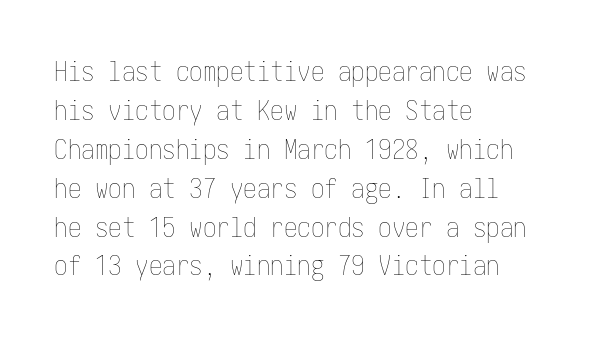
The image shows 27 px text type, upright; set left-aligned, normal line spacing (1.44x), normal letter spacing, not underlined.
